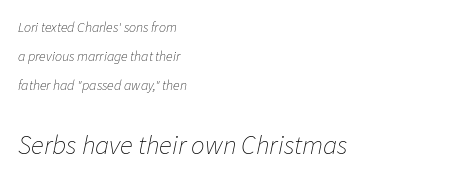
The image shows 27 px text type, italic (leaning right); set left-aligned, loose line spacing (2.08x), normal letter spacing, not underlined; the second (bottom) block is 1.93x larger.
